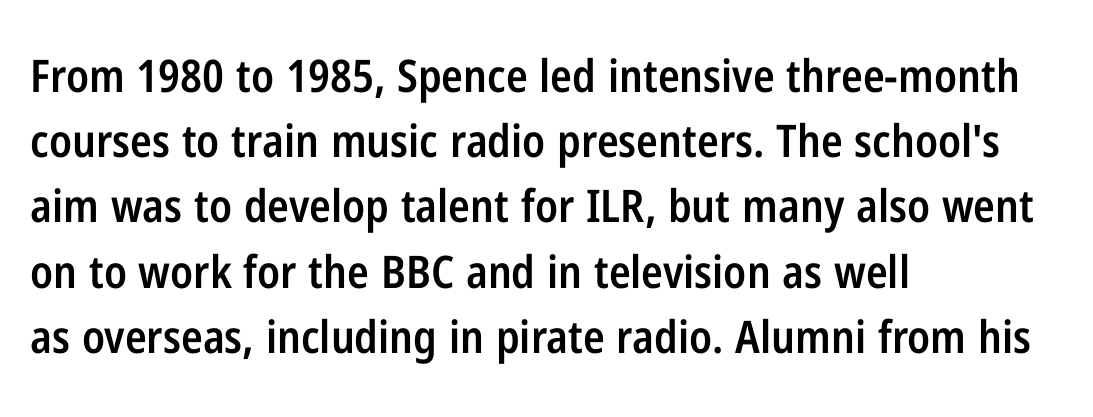
Q: Is the text bold? A: Semi-bold.
Q: Is the text italic (slanted)? A: No, it is upright.
Q: Is the typeface a serif or a sans-serif typeface? A: Sans-serif.
Q: Is the text underlined? A: No.
Q: How is the paragraph aligned? A: Left-aligned.
Q: Is the spacing between letters normal or unusually wide? A: Normal.
Q: Is the spacing between lines tight, normal or loose? A: Normal.
Q: Width (condensed, normal, or wide)? A: Condensed.
Q: Stroke contrast? A: Low.
Q: x-height? A: Medium.
Q: Monospaced? A: No.
